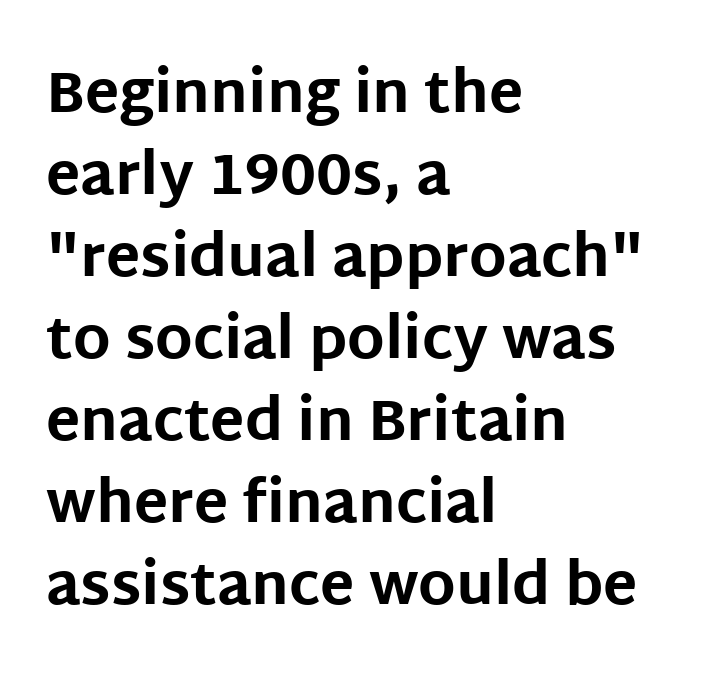
Q: Is the text bold? A: Yes.
Q: Is the text italic (slanted)? A: No, it is upright.
Q: Is the typeface a serif or a sans-serif typeface? A: Sans-serif.
Q: Is the text underlined? A: No.
Q: How is the paragraph aligned? A: Left-aligned.
Q: Is the spacing between letters normal or unusually wide? A: Normal.
Q: Is the spacing between lines tight, normal or loose? A: Normal.
Q: Width (condensed, normal, or wide)? A: Normal.
Q: Stroke contrast? A: Low.
Q: x-height? A: Large.
Q: Monospaced? A: No.
